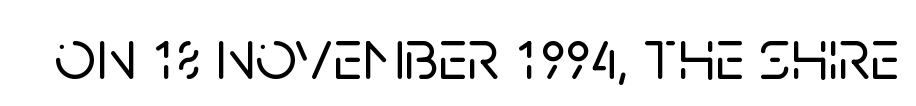
Q: Is the text italic (slanted)? A: No, it is upright.
Q: Is the typeface a serif or a sans-serif typeface? A: Sans-serif.
Q: Is the text underlined? A: No.
Q: Is the spacing between letters normal or unusually wide? A: Normal.
Q: Width (condensed, normal, or wide)? A: Normal.
Q: Stroke contrast? A: Low.
Q: x-height? A: Large.
Q: Monospaced? A: No.
